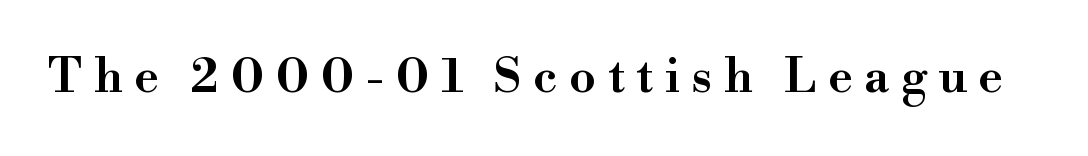
{"serif": "yes", "italic": "no", "width": "wide", "stroke_contrast": "high", "x_height": "small", "monospaced": "no", "underline": "no", "letter_spacing": "wide", "letter_spacing_em": 0.25, "glyph_px": 47}
